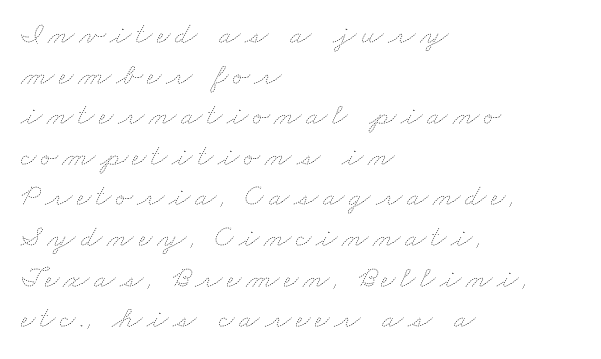
The image shows 31 px thin, wide type; set left-aligned, normal line spacing (1.31x), not underlined; low stroke contrast and a small x-height.
